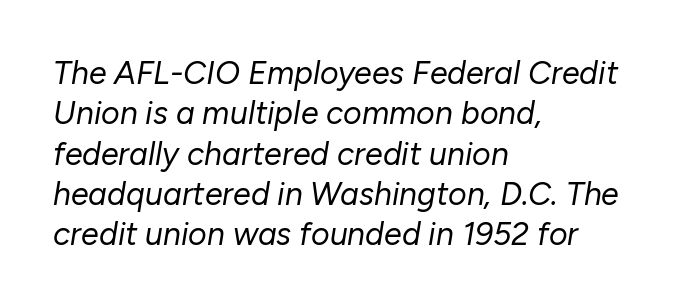
Q: Is the text bold? A: No.
Q: Is the text italic (slanted)? A: Yes, it leans right by about 10 degrees.
Q: Is the text underlined? A: No.
Q: How is the paragraph aligned? A: Left-aligned.
Q: Is the spacing between letters normal or unusually wide? A: Normal.
Q: Is the spacing between lines tight, normal or loose? A: Normal.
Q: Width (condensed, normal, or wide)? A: Normal.
Q: Stroke contrast? A: Low.
Q: x-height? A: Medium.
Q: Monospaced? A: No.
